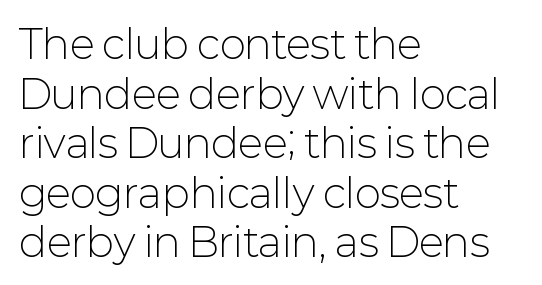
Heaviness? Minimal to ordinary, like unemphasized prose. Glyph-to-glyph distance matches everyday printed text. Quick note: underline off. Spacing verdict: proportional, widths tailored to each character. Each line starts at the same left margin while the right side varies. Check where the strokes stop: nothing finishes them off — pure sans.
